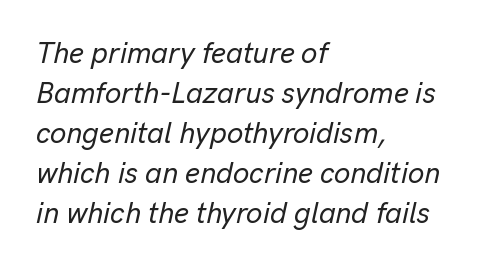
The image shows 29 px text type, italic (leaning right); set left-aligned, normal line spacing (1.38x), normal letter spacing, not underlined; low stroke contrast and a medium x-height.
